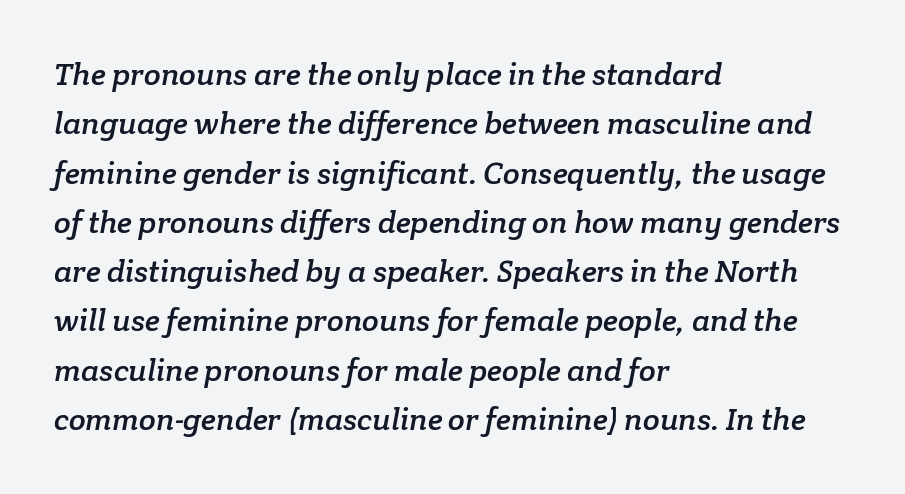
{"serif": "yes", "width": "normal", "stroke_contrast": "low", "x_height": "medium", "monospaced": "no", "underline": "no", "align": "left", "line_spacing": "normal", "line_spacing_ratio": 1.59, "letter_spacing": "normal", "letter_spacing_em": 0.0, "glyph_px": 31}
